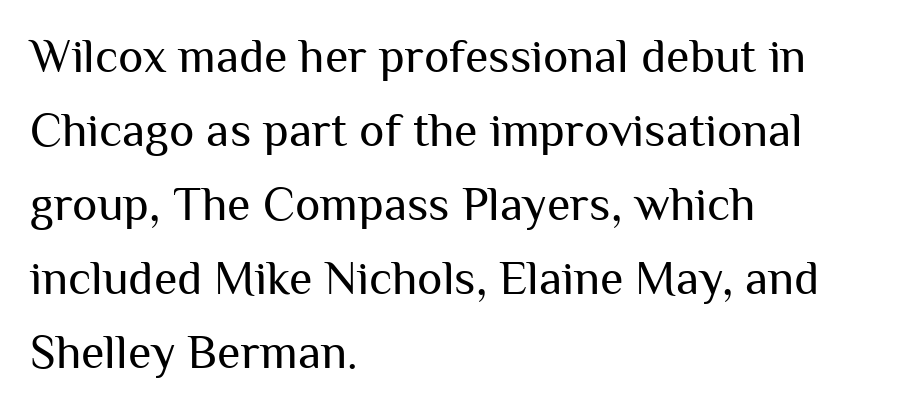
One glance says typical: line gaps are just what's usual. The line texture is even and compact thanks to regular tracking. Style check: upright. The typesetting does not lean heavy: it is not bold.
